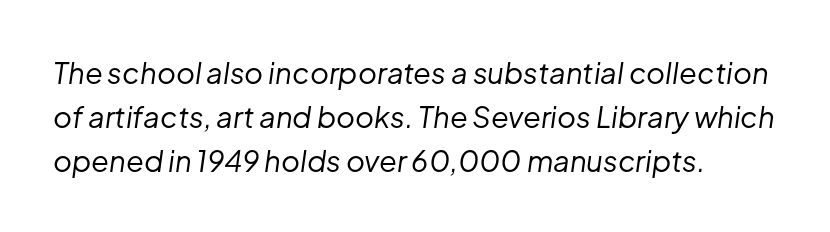
The image shows 29 px regular-weight type, italic (leaning right); set normal line spacing (1.51x), normal letter spacing, not underlined; low stroke contrast and a medium x-height.
